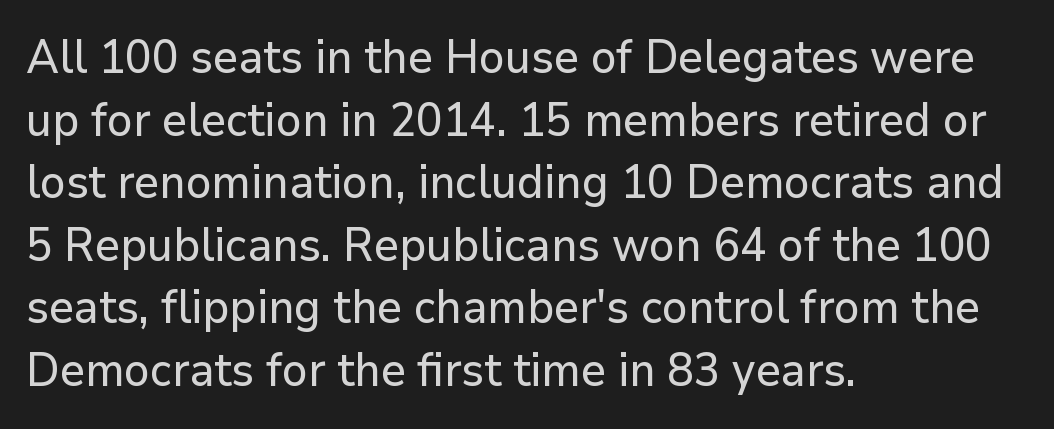
Nothing unusual about the tracking: characters are spaced as the font intends. In terms of leading, this rendering sits right in the middle. The passage shown is typed in a proportional face where columns would drift. When letters stand straight like this, we call the style roman or upright. Leftover space on each line is placed entirely after the last word. Underlining? Definitely not there.
